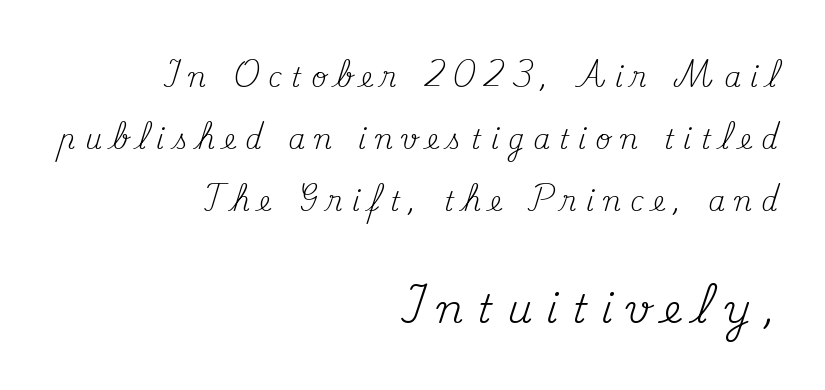
The line texture is sparse and dotted thanks to wide tracking. The strokes are not fattened; the text isn't bold. Teacher's note: observe the even right margin — that is flush-right alignment. This layout puts the modest block above and the oversized block below.
